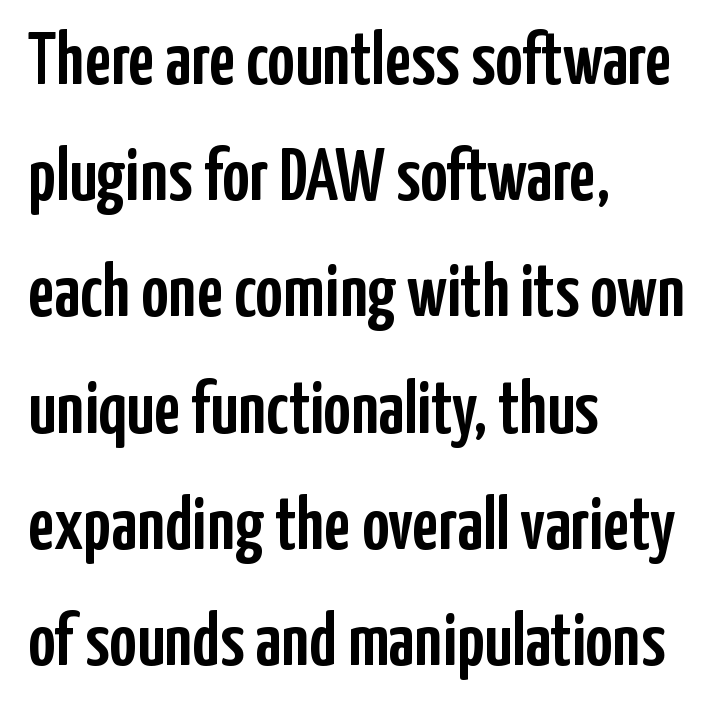
Note: no serifs on the glyphs. The paragraph has a hard left edge and a soft right edge. A normal amount of white space separates one row of letters from the next. What stands out about the letter spacing? Nothing — it is the standard amount.
